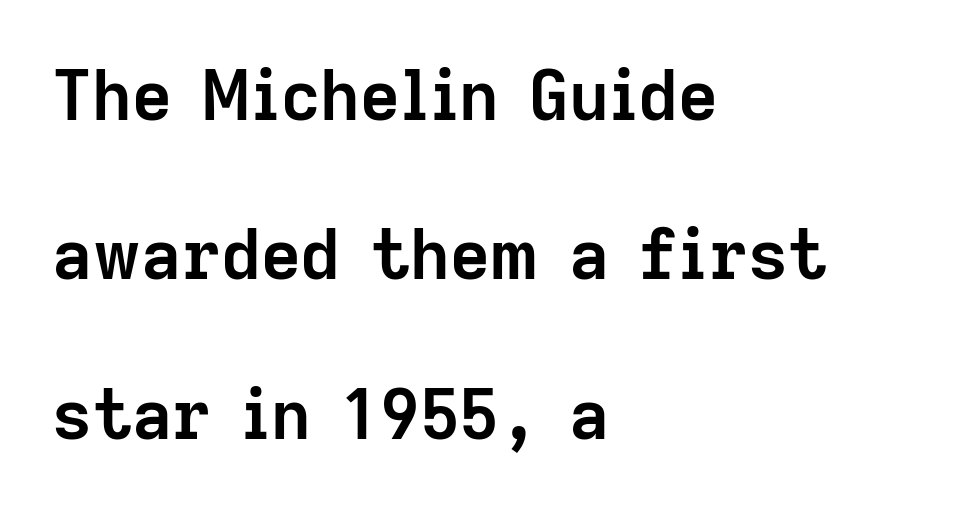
{"serif": "no", "italic": "no", "bold": "yes", "weight": "semibold", "width": "normal", "stroke_contrast": "low", "x_height": "medium", "monospaced": "no", "underline": "no", "align": "left", "line_spacing": "loose", "line_spacing_ratio": 2.31, "letter_spacing": "normal", "letter_spacing_em": 0.0, "glyph_px": 69}
